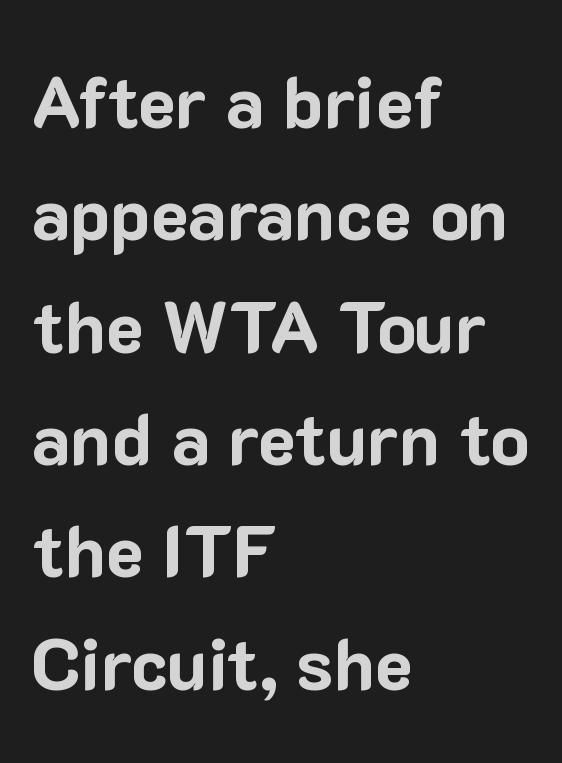
Q: Is the text bold? A: Yes.
Q: Is the text italic (slanted)? A: No, it is upright.
Q: Is the typeface a serif or a sans-serif typeface? A: Sans-serif.
Q: Is the text underlined? A: No.
Q: How is the paragraph aligned? A: Left-aligned.
Q: Is the spacing between letters normal or unusually wide? A: Normal.
Q: Is the spacing between lines tight, normal or loose? A: Normal.
Q: Width (condensed, normal, or wide)? A: Normal.
Q: Stroke contrast? A: Low.
Q: x-height? A: Medium.
Q: Monospaced? A: No.
